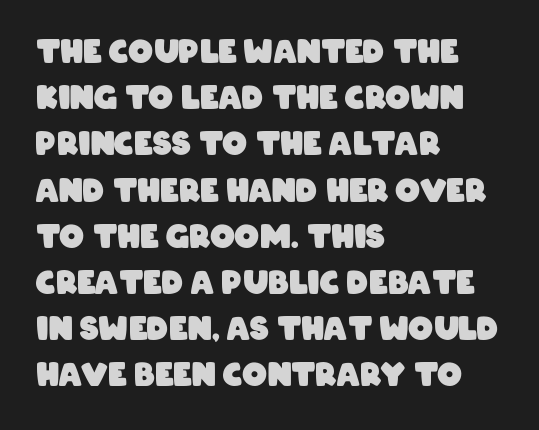
As a designer I'd log this as weight 700, bold. The passage shown stacks its lines at a standard gap. The rendering uses natural spacing where letterforms have individual widths. Compared with a centered layout, this one pins lines to the left instead. The space directly below the letters is spotless. Grotesque or geometric, the face here clearly has no serifs.
